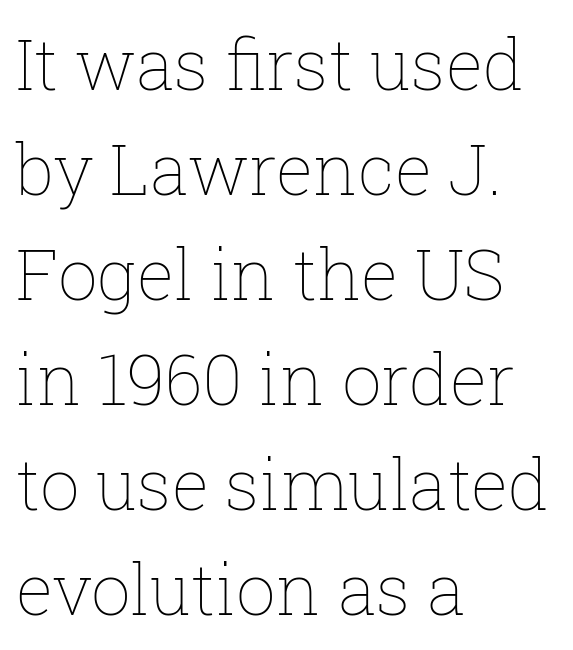
The image shows 70 px thin type, upright; set left-aligned, normal line spacing (1.5x), normal letter spacing, not underlined; low stroke contrast and a medium x-height.
